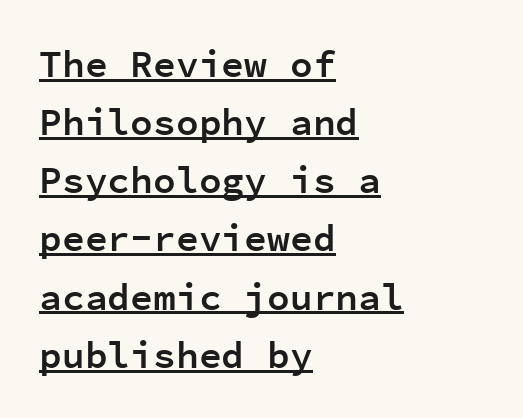
The image shows 38 px semibold sans-serif type, upright, monospaced; set left-aligned, normal line spacing (1.53x), normal letter spacing, underlined; low stroke contrast and a medium x-height.
